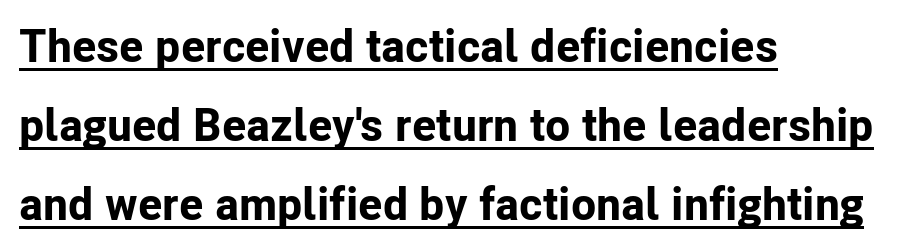
Check the space under the baseline: a stroke is drawn there. Think of a printed novel: that variable character pitch is what you see here. Notice how the passage keeps a crisp vertical edge on the left only. Summary of weight: heavy, a full bold. The face used here is rendered with its standard letterfit. Serifs: no, the terminals of the letterforms are clean.
